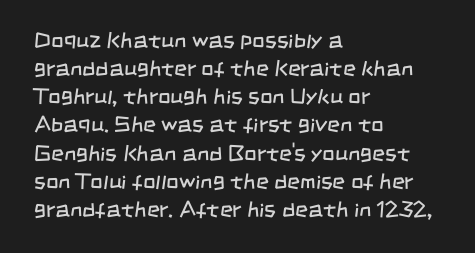
The strokes are not fattened; the text isn't bold. The rendering uses a moderate line-height, typical for paragraphs. The face used here is rendered with its standard letterfit. Type without underlining.
